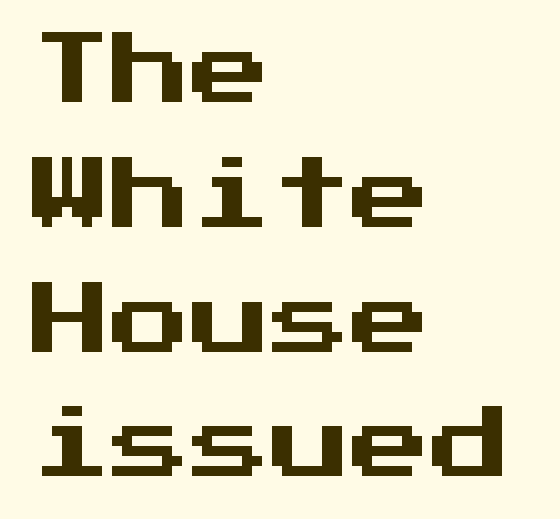
{"serif": "no", "italic": "no", "width": "normal", "stroke_contrast": "medium", "x_height": "medium", "underline": "no", "align": "left", "line_spacing": "normal", "line_spacing_ratio": 1.56, "letter_spacing": "normal", "letter_spacing_em": 0.0, "glyph_px": 80}
